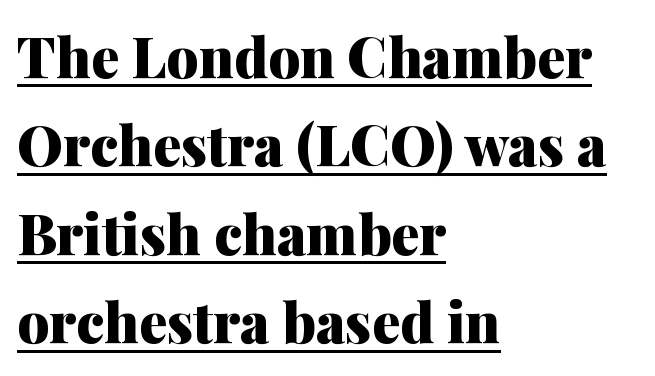
Q: Is the text bold? A: Yes.
Q: Is the text italic (slanted)? A: No, it is upright.
Q: Is the typeface a serif or a sans-serif typeface? A: Serif.
Q: Is the text underlined? A: Yes.
Q: How is the paragraph aligned? A: Left-aligned.
Q: Is the spacing between letters normal or unusually wide? A: Normal.
Q: Is the spacing between lines tight, normal or loose? A: Normal.
Q: Width (condensed, normal, or wide)? A: Normal.
Q: Stroke contrast? A: Medium.
Q: x-height? A: Medium.
Q: Monospaced? A: No.
